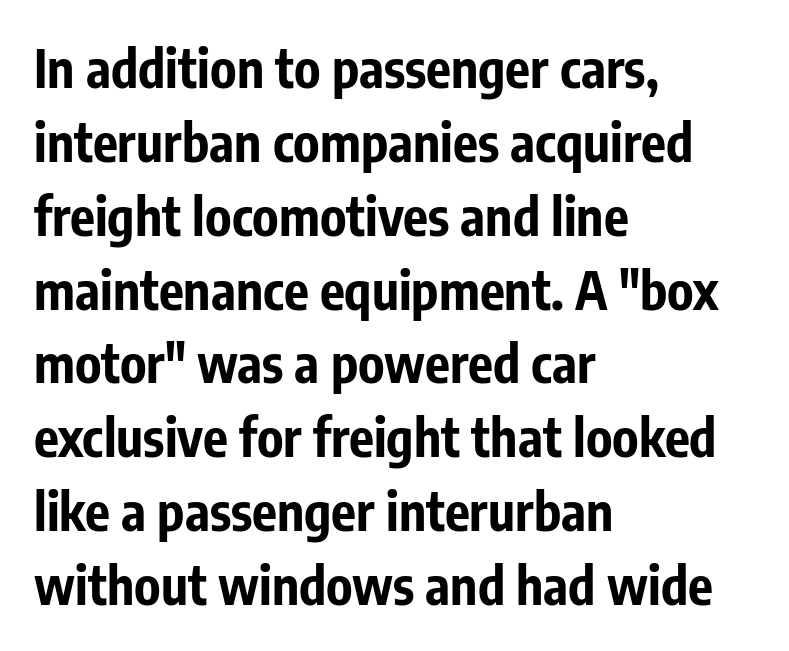
Q: Is the text bold? A: Yes.
Q: Is the text italic (slanted)? A: No, it is upright.
Q: Is the typeface a serif or a sans-serif typeface? A: Sans-serif.
Q: Is the text underlined? A: No.
Q: How is the paragraph aligned? A: Left-aligned.
Q: Is the spacing between letters normal or unusually wide? A: Normal.
Q: Is the spacing between lines tight, normal or loose? A: Normal.
Q: Width (condensed, normal, or wide)? A: Condensed.
Q: Stroke contrast? A: Low.
Q: x-height? A: Medium.
Q: Monospaced? A: No.
